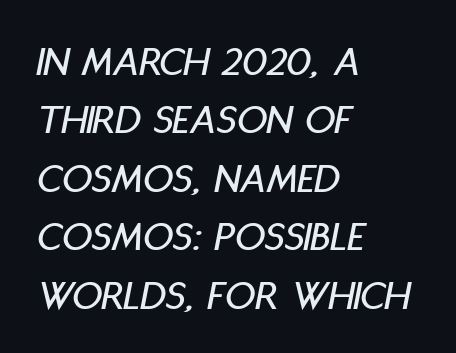
{"italic": "yes", "lean": "right", "slant_degrees": 11, "width": "condensed", "stroke_contrast": "low", "x_height": "large", "monospaced": "no", "underline": "no", "align": "left", "line_spacing": "normal", "line_spacing_ratio": 1.39, "letter_spacing": "normal", "letter_spacing_em": 0.0, "glyph_px": 42}
